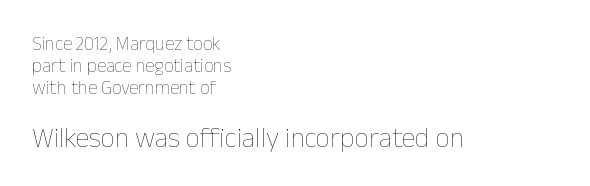
The image shows 28 px thin type, upright; set left-aligned, line spacing 1.17x, normal letter spacing, not underlined; the second (bottom) block is 1.47x larger; low stroke contrast and a medium x-height.
